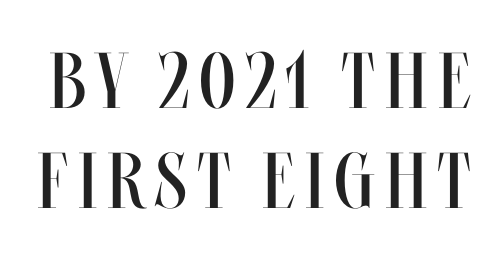
The image shows 79 px regular-weight, condensed type, upright; set normal line spacing (1.27x), not underlined; medium stroke contrast and a large x-height.
